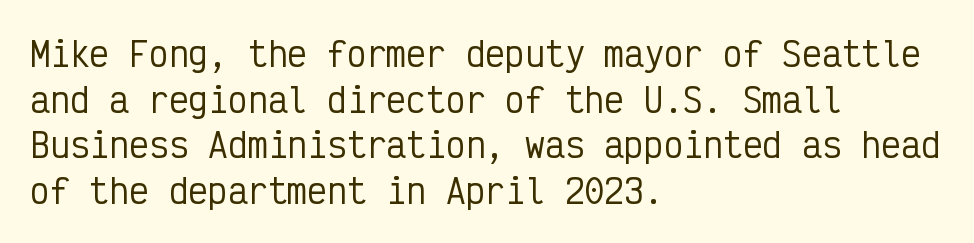
{"serif": "no", "italic": "no", "width": "condensed", "stroke_contrast": "low", "x_height": "medium", "monospaced": "yes", "underline": "no", "align": "left", "line_spacing": "normal", "line_spacing_ratio": 1.38, "letter_spacing": "normal", "letter_spacing_em": 0.0, "glyph_px": 33}
